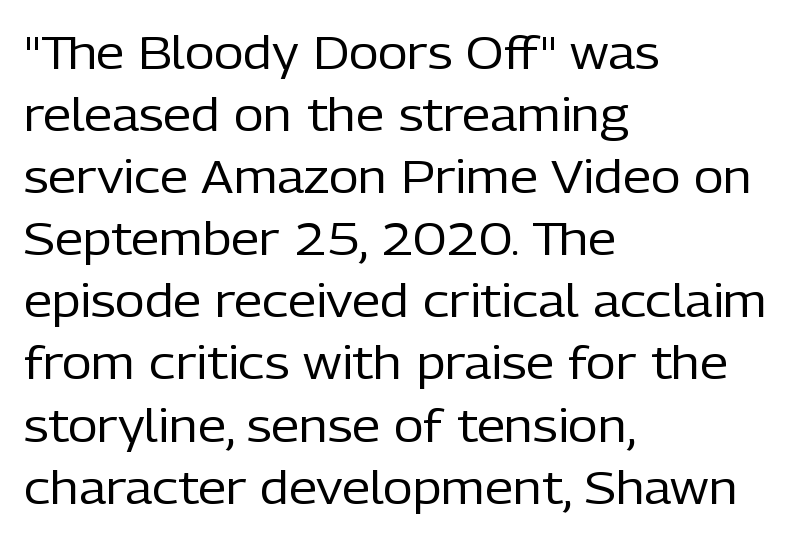
Q: Is the text bold? A: No.
Q: Is the text italic (slanted)? A: No, it is upright.
Q: Is the typeface a serif or a sans-serif typeface? A: Sans-serif.
Q: Is the text underlined? A: No.
Q: How is the paragraph aligned? A: Left-aligned.
Q: Is the spacing between letters normal or unusually wide? A: Normal.
Q: Is the spacing between lines tight, normal or loose? A: Normal.
Q: Width (condensed, normal, or wide)? A: Normal.
Q: Stroke contrast? A: Low.
Q: x-height? A: Medium.
Q: Monospaced? A: No.
